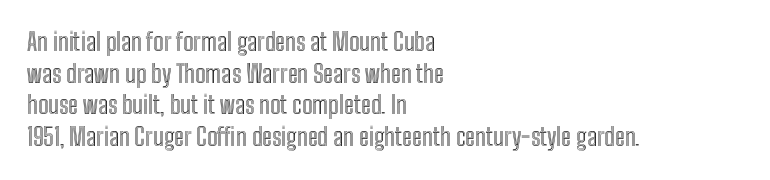
The image shows 24 px text type, upright; set left-aligned, normal line spacing (1.32x), normal letter spacing, not underlined.
